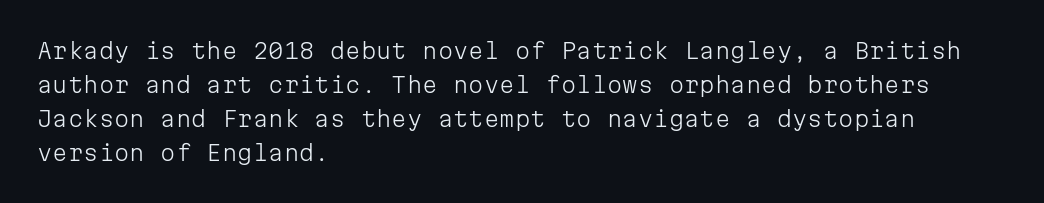
These lines stack with their left ends in a neat column. Any mark beneath the type? The region is blank. Short note: letters normally spaced. The type sits square on the baseline with zero lean.
